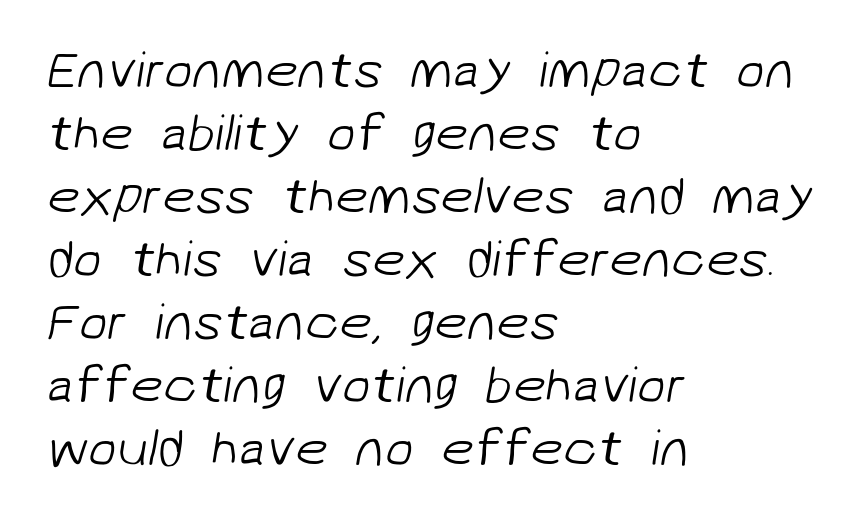
The glyphs are unaccompanied by any horizontal stroke below them. A sans-serif font was chosen for this passage. These lines are rendered in a variable-pitch font. Observe the ordinary spacing: letters are neighbours, not strangers. On a weight scale, this lands at 450 or below.
